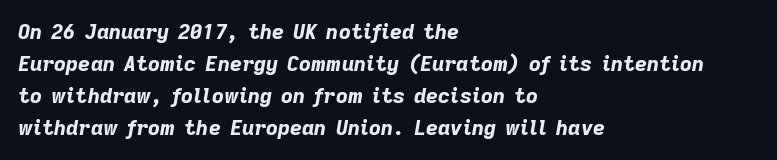
Q: Is the text bold? A: Yes.
Q: Is the text italic (slanted)? A: Yes, it leans right by about 9 degrees.
Q: Is the text underlined? A: No.
Q: How is the paragraph aligned? A: Left-aligned.
Q: Is the spacing between letters normal or unusually wide? A: Normal.
Q: Is the spacing between lines tight, normal or loose? A: Normal.
